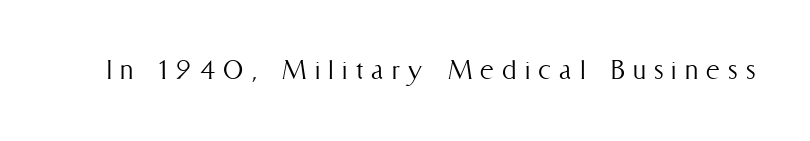
Type without underlining. No extra ink here — the face is not bold. A typesetter would call this proportional, since set widths differ per character. Characters remain perfectly vertical along every line. The horizontal fit of the characters is loose and conspicuously gappy.
